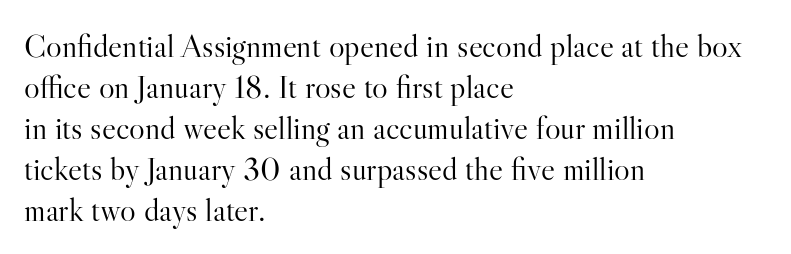
The image shows 33 px light serif type, upright; set left-aligned, line spacing 1.24x, normal letter spacing, not underlined; high stroke contrast and a small x-height.
